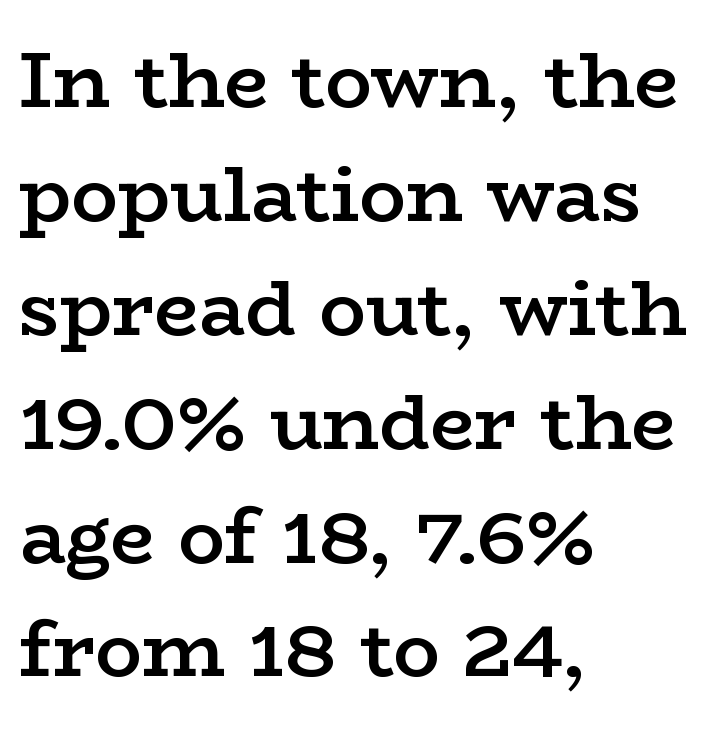
Q: Is the text bold? A: Semi-bold.
Q: Is the text italic (slanted)? A: No, it is upright.
Q: Is the typeface a serif or a sans-serif typeface? A: Serif.
Q: Is the text underlined? A: No.
Q: How is the paragraph aligned? A: Left-aligned.
Q: Is the spacing between letters normal or unusually wide? A: Normal.
Q: Is the spacing between lines tight, normal or loose? A: Normal.
Q: Width (condensed, normal, or wide)? A: Wide.
Q: Stroke contrast? A: Low.
Q: x-height? A: Medium.
Q: Monospaced? A: No.
